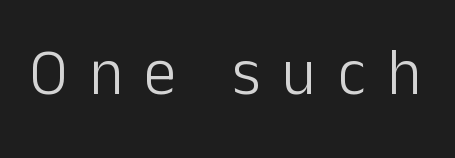
This rendering widens character spacing well past its baseline value. This reads as an unemphasized weight, regular at the heaviest. A bare baseline throughout the passage. This is roman type, the default non-slanted kind. Nothing sits at the stroke ends, so this counts as sans-serif.
